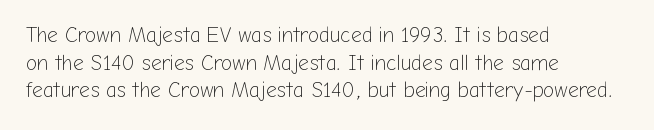
Teacher's note: observe the even left margin — that is flush-left alignment. The line texture is even and compact thanks to regular tracking. The lettering stays uniformly vertical, giving the passage a roman look. The baseline area is clear.
